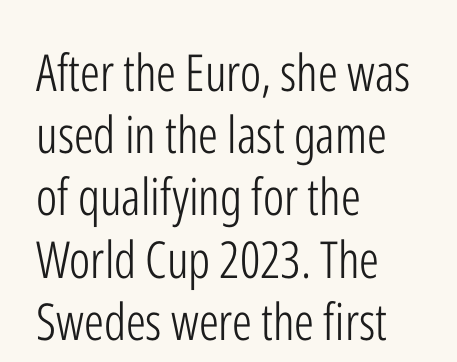
Ink coverage per letter is moderate at most. Every stem runs plumb, perpendicular to the baseline. A typesetter would call this proportional, since set widths differ per character. Only glyphs here, with clear space below each row.
